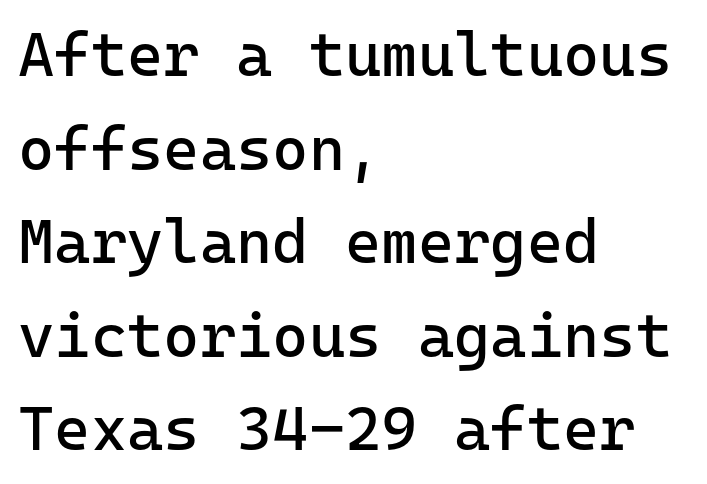
Q: Is the text bold? A: No.
Q: Is the text italic (slanted)? A: No, it is upright.
Q: Is the typeface a serif or a sans-serif typeface? A: Sans-serif.
Q: Is the text underlined? A: No.
Q: How is the paragraph aligned? A: Left-aligned.
Q: Is the spacing between letters normal or unusually wide? A: Normal.
Q: Is the spacing between lines tight, normal or loose? A: Normal.
Q: Width (condensed, normal, or wide)? A: Normal.
Q: Stroke contrast? A: Low.
Q: x-height? A: Medium.
Q: Monospaced? A: Yes.
